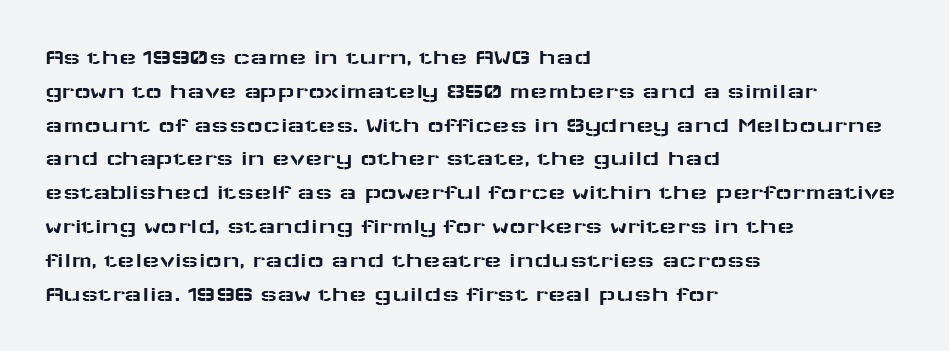
Q: Is the text italic (slanted)? A: No, it is upright.
Q: Is the text underlined? A: No.
Q: How is the paragraph aligned? A: Left-aligned.
Q: Is the spacing between letters normal or unusually wide? A: Normal.
Q: Is the spacing between lines tight, normal or loose? A: Normal.
